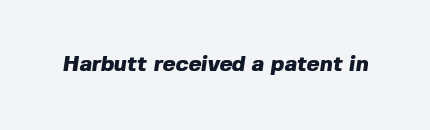
{"bold": "yes", "underline": "no", "letter_spacing": "normal", "letter_spacing_em": 0.0, "glyph_px": 22}
